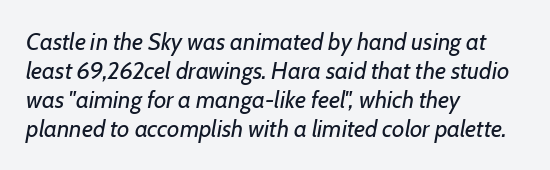
{"italic": "yes", "lean": "right", "slant_degrees": 7, "bold": "no", "underline": "no", "align": "left", "line_spacing_ratio": 1.21, "letter_spacing": "normal", "letter_spacing_em": 0.0, "glyph_px": 24}
